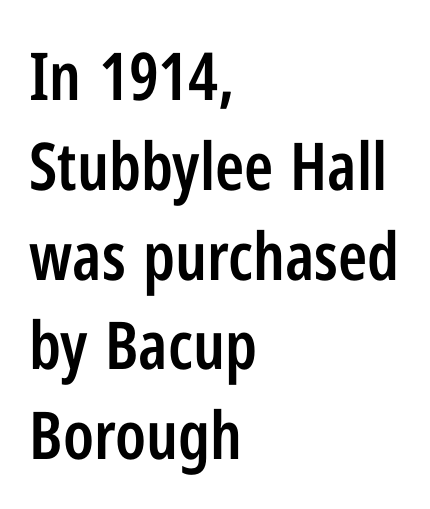
{"serif": "no", "italic": "no", "bold": "semi", "weight": "semibold", "width": "condensed", "stroke_contrast": "low", "x_height": "medium", "monospaced": "no", "underline": "no", "align": "left", "line_spacing": "normal", "line_spacing_ratio": 1.36, "letter_spacing": "normal", "letter_spacing_em": 0.0, "glyph_px": 66}
